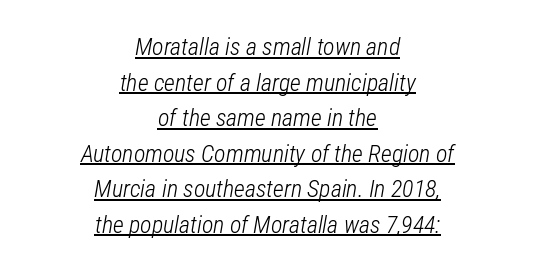
The image shows 24 px text type, italic (leaning right); set centered, normal line spacing (1.48x), normal letter spacing, underlined.
